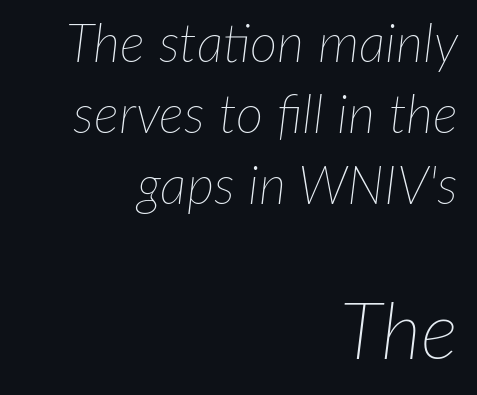
The image shows 79 px thin type, italic (leaning right); set right-aligned, normal line spacing (1.34x), normal letter spacing, not underlined; the second (bottom) block is 1.49x larger; low stroke contrast and a medium x-height.
